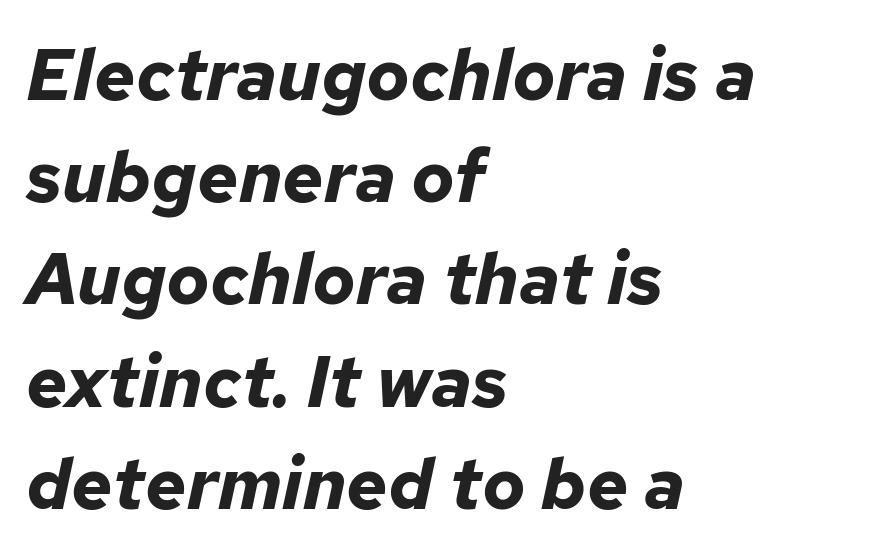
Q: Is the text bold? A: Yes.
Q: Is the text italic (slanted)? A: Yes, it leans right by about 12 degrees.
Q: Is the text underlined? A: No.
Q: How is the paragraph aligned? A: Left-aligned.
Q: Is the spacing between letters normal or unusually wide? A: Normal.
Q: Is the spacing between lines tight, normal or loose? A: Normal.
Q: Width (condensed, normal, or wide)? A: Normal.
Q: Stroke contrast? A: Low.
Q: x-height? A: Medium.
Q: Monospaced? A: No.
